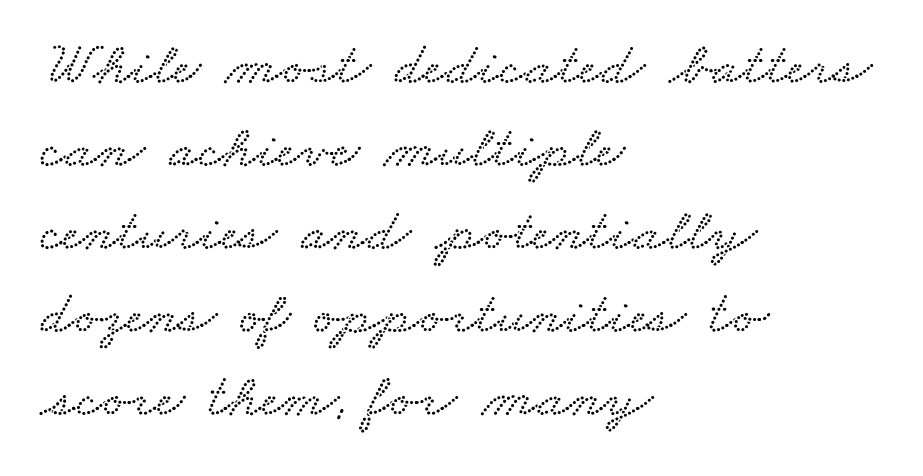
{"width": "wide", "stroke_contrast": "low", "x_height": "small", "monospaced": "no", "underline": "no", "align": "left", "line_spacing": "normal", "line_spacing_ratio": 1.36, "letter_spacing": "normal", "letter_spacing_em": 0.0, "glyph_px": 61}
